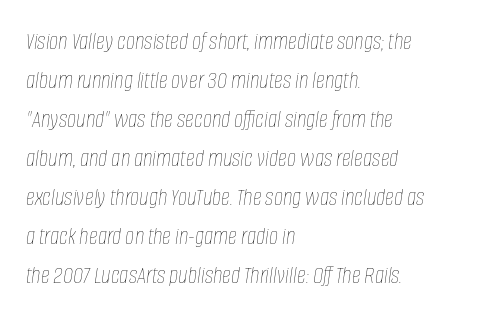
Q: Is the text bold? A: No.
Q: Is the text italic (slanted)? A: Yes, it leans right by about 8 degrees.
Q: Is the text underlined? A: No.
Q: How is the paragraph aligned? A: Left-aligned.
Q: Is the spacing between letters normal or unusually wide? A: Normal.
Q: Is the spacing between lines tight, normal or loose? A: Normal.
